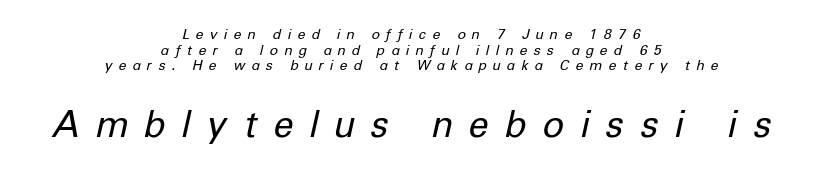
Q: Is the text bold? A: No.
Q: Is the text italic (slanted)? A: Yes, it leans right by about 12 degrees.
Q: Is the text underlined? A: No.
Q: How is the paragraph aligned? A: Centered.
Q: Is the spacing between letters normal or unusually wide? A: Unusually wide.
Q: Is the spacing between lines tight, normal or loose? A: Tight.
Q: Which block of text is set in a larger size, the first (top) or the second (bottom)? A: The second (bottom) one.
Q: Width (condensed, normal, or wide)? A: Normal.
Q: Stroke contrast? A: Low.
Q: x-height? A: Medium.
Q: Monospaced? A: No.
